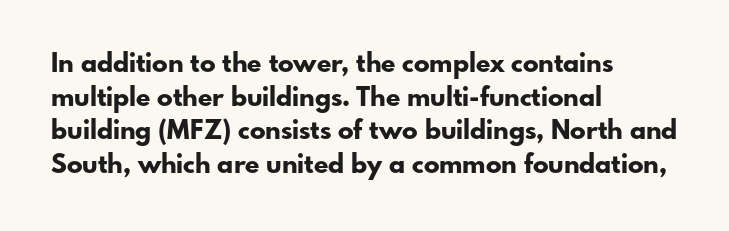
The image shows 26 px bold type, upright; set left-aligned, normal line spacing (1.29x), normal letter spacing, not underlined.
